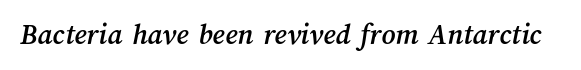
The image shows 30 px text type; set normal letter spacing, not underlined; medium stroke contrast and a medium x-height.
